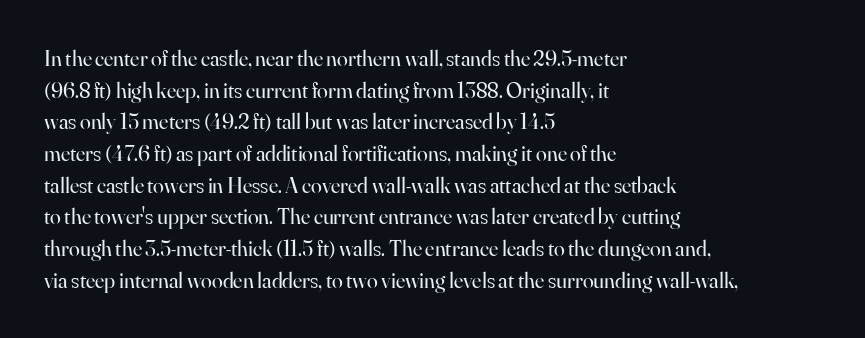
Q: Is the text bold? A: No.
Q: Is the text italic (slanted)? A: No, it is upright.
Q: Is the text underlined? A: No.
Q: How is the paragraph aligned? A: Left-aligned.
Q: Is the spacing between letters normal or unusually wide? A: Normal.
Q: Is the spacing between lines tight, normal or loose? A: Normal.
